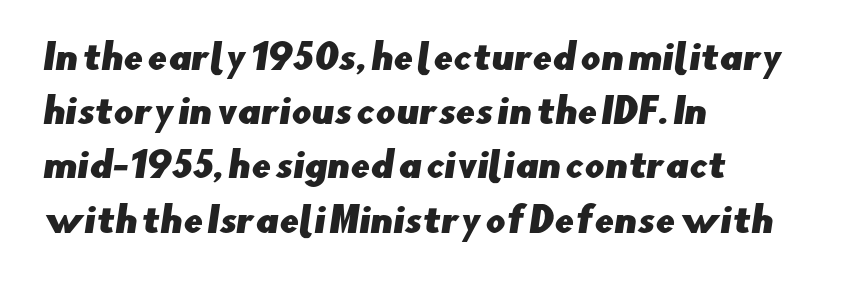
The space between consecutive lines is moderate. Observe the ordinary spacing: letters are neighbours, not strangers. The typesetter chose a ragged-right arrangement here. This rendering features lettering with no underline. Stroke terminals: plain, sans-serif.
